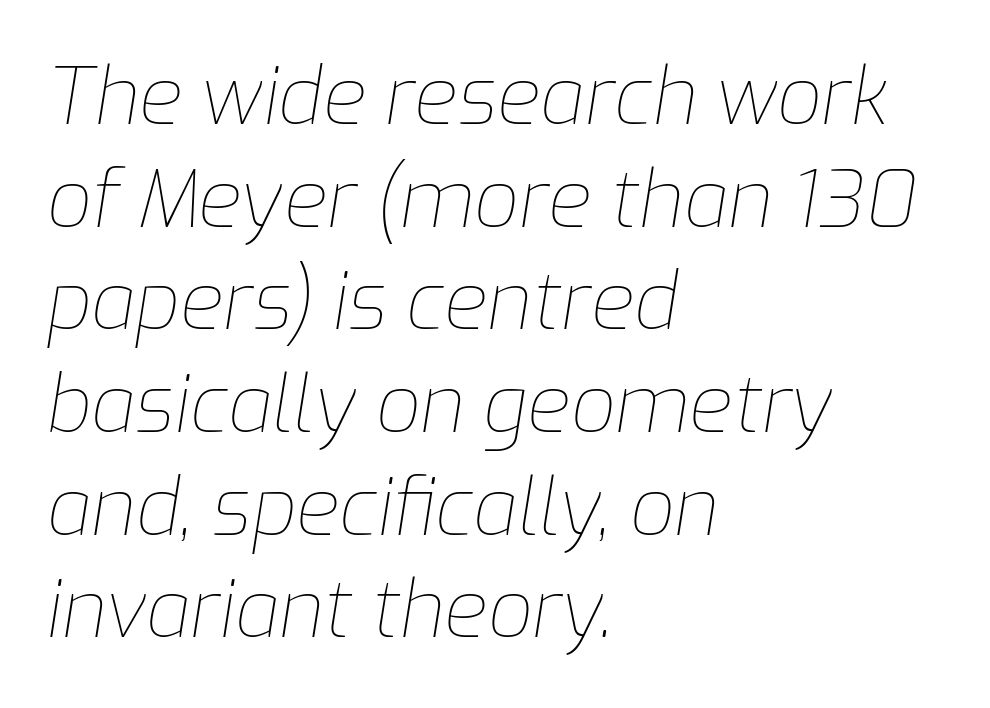
Caption: face not bold, strokes unweighted. The block of text has a typical density, with ordinary space between rows. The rendering anchors every line to the left-hand side. Compared with typical body copy, the letter spacing here is the same. Descenders hang freely into open space. Observe the lean: these are italic letterforms.
